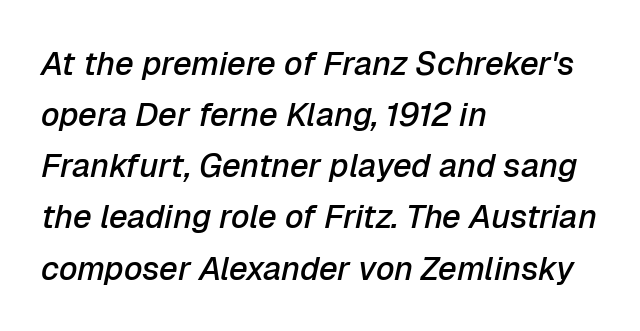
This is oblique type, the kind used for emphasis or titles. Each letter keeps its own natural width here, so spacing adapts to shape. A bare baseline throughout the passage. A somewhat darkened texture: the type is semibold rather than bold. Typeset ragged right — the left edge is the straight one. No extra tracking has been applied to these lines.
